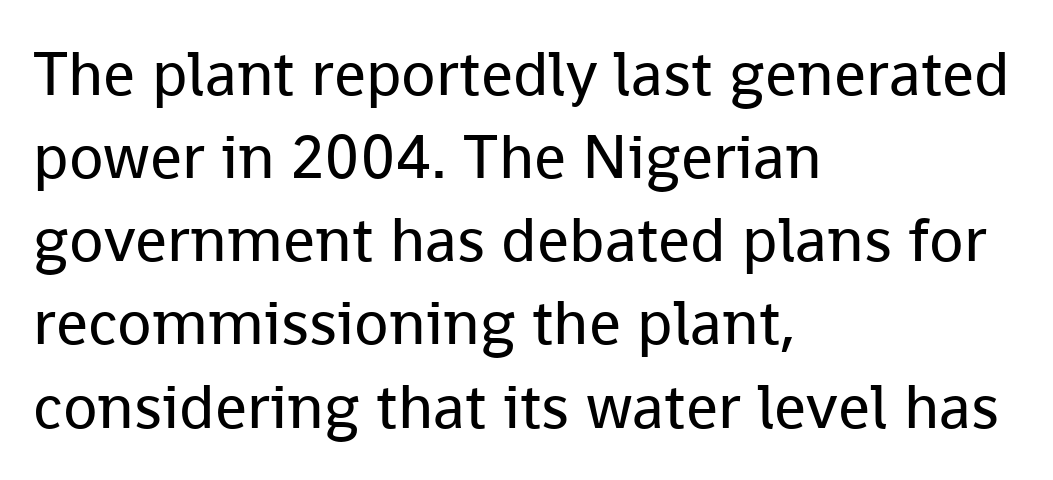
Teacher's note: observe the even left margin — that is flush-left alignment. A roman cut, with each character standing at attention. Just letters on the line, the space beneath them empty. Letter spacing: default.
